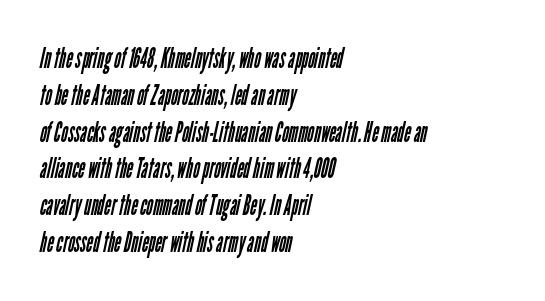
{"serif": "no", "bold": "no", "weight": "regular", "width": "condensed", "stroke_contrast": "low", "x_height": "medium", "monospaced": "no", "underline": "no", "align": "left", "line_spacing": "normal", "line_spacing_ratio": 1.27, "letter_spacing": "normal", "letter_spacing_em": 0.0, "glyph_px": 29}
